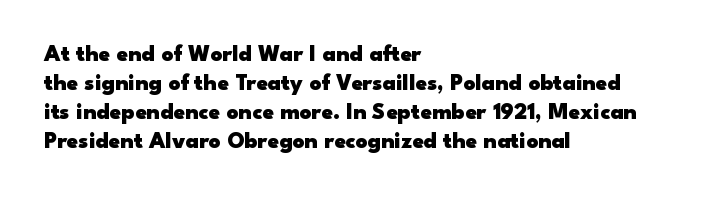
The typography opts for an upright posture over an oblique one. What weight is shown? A full bold with thick strokes. How would I describe the line gaps? Plain and ordinary. Each line starts at the same left margin while the right side varies.
